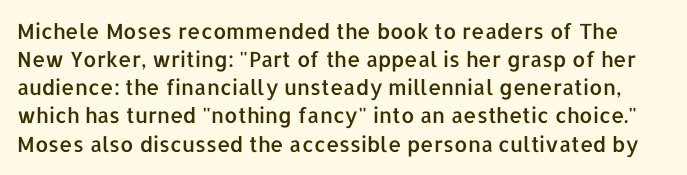
The rendering keeps characters at their native spacing. Vertically, the passage feels balanced, rows spaced as you'd expect. Descender tails drop into unmarked territory. Unlike italic type, these characters show no tilt at all.
